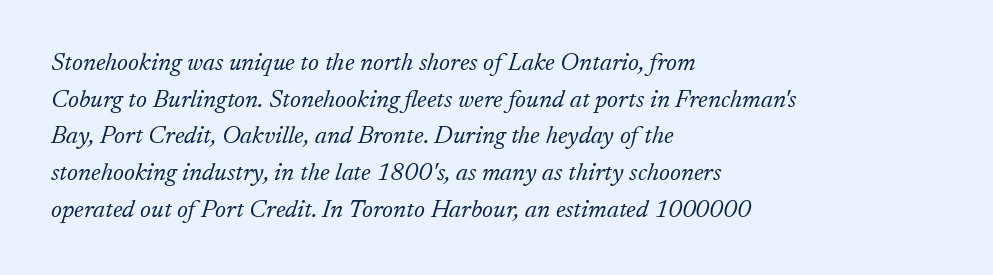
Is the type slanted? Yes — the strokes lean at a clear angle. Nobody drew a line under any word here. Here the glyphs are tracked normally, forming tight word shapes. The designer left line spacing at the default.
